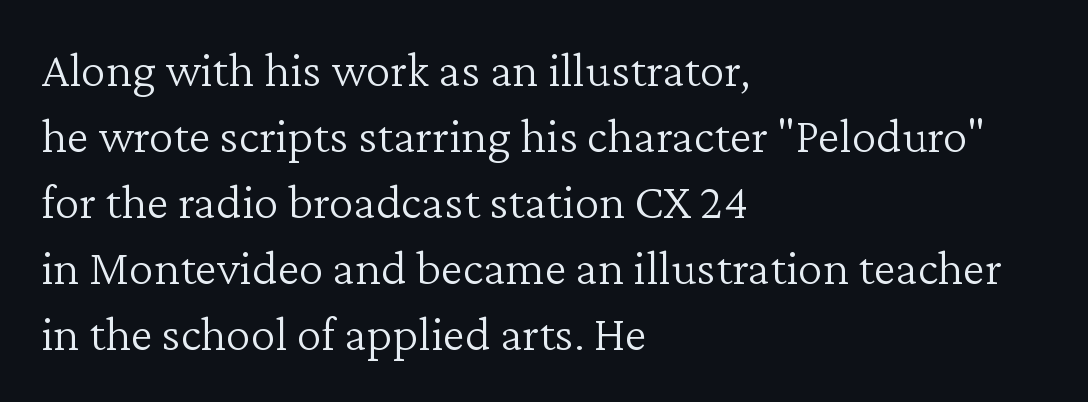
Standard letterfit; no display-style spreading of the glyphs. In terms of leading, this rendering sits right in the middle. The passage shown is not bold in any degree. Varying glyph widths throughout — classic text-font behaviour. Look at the bottom of the vertical strokes: they flare into serifs here.
